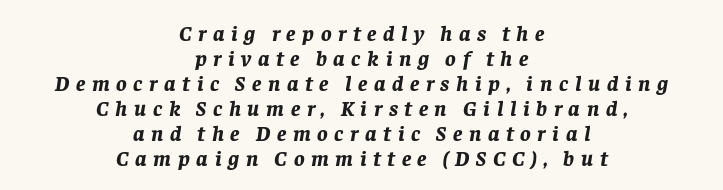
Pretty heavy lettering here — definitely bold. Lines of text with bare space underneath. Summary of vertical rhythm: compact, with narrow interline spacing. Does extra space separate the letters? Yes, quite a lot of it. The axis of the letterforms is tilted away from vertical. Horizontal alignment here is central, giving a formal, balanced look.
